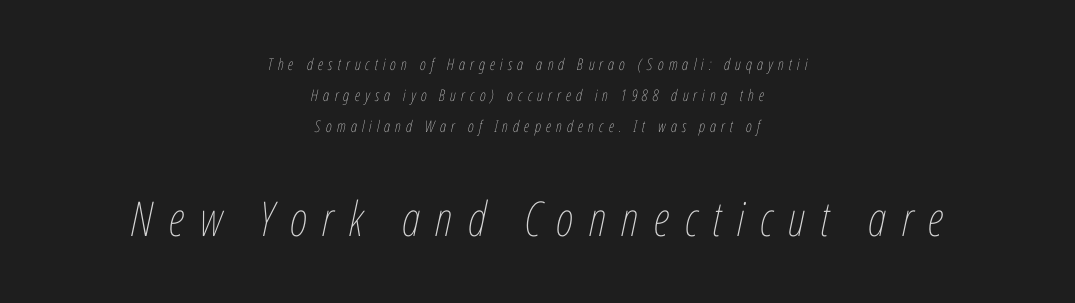
{"italic": "yes", "lean": "right", "slant_degrees": 12, "bold": "no", "weight": "thin", "width": "condensed", "stroke_contrast": "low", "x_height": "medium", "monospaced": "no", "underline": "no", "align": "center", "line_spacing": "loose", "line_spacing_ratio": 1.95, "letter_spacing": "wide", "letter_spacing_em": 0.32, "larger_block": "second", "size_ratio": 3.0, "glyph_px": 48}
